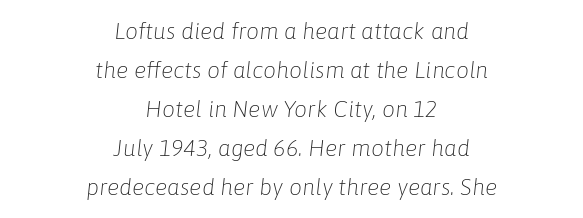
The image shows 23 px text type, italic (leaning right); set centered, normal line spacing (1.7x), normal letter spacing, not underlined.
